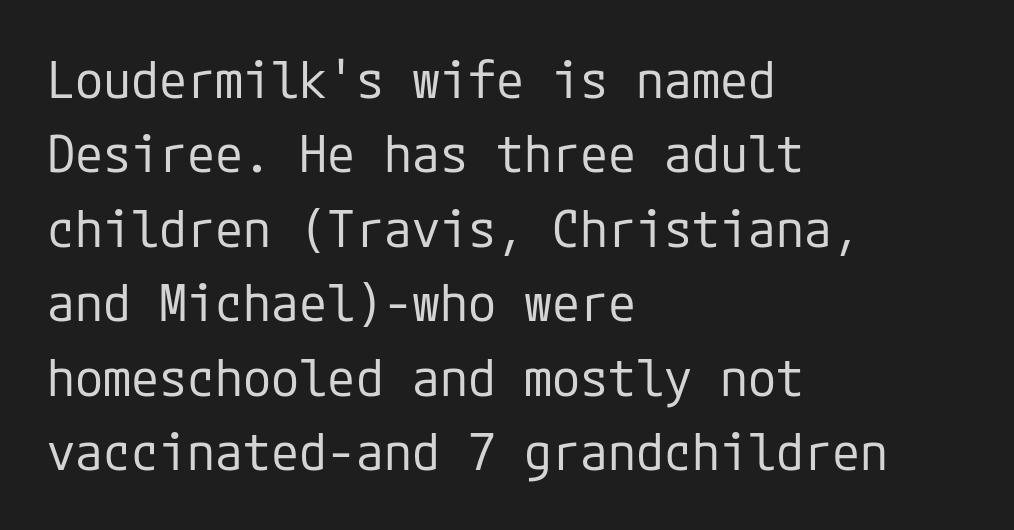
The image shows 51 px regular-weight sans-serif type, upright; set left-aligned, normal line spacing (1.46x), normal letter spacing, not underlined; low stroke contrast and a medium x-height.
